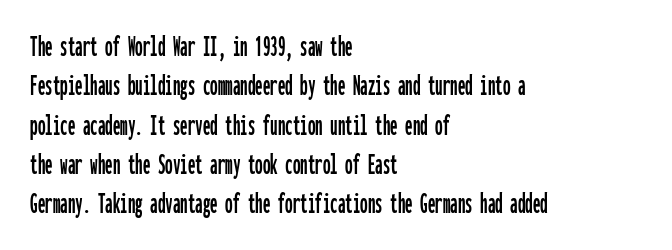
Q: Is the text italic (slanted)? A: No, it is upright.
Q: Is the typeface a serif or a sans-serif typeface? A: Sans-serif.
Q: Is the text underlined? A: No.
Q: How is the paragraph aligned? A: Left-aligned.
Q: Is the spacing between letters normal or unusually wide? A: Normal.
Q: Is the spacing between lines tight, normal or loose? A: Normal.
Q: Width (condensed, normal, or wide)? A: Condensed.
Q: Stroke contrast? A: Low.
Q: x-height? A: Medium.
Q: Monospaced? A: Yes.
